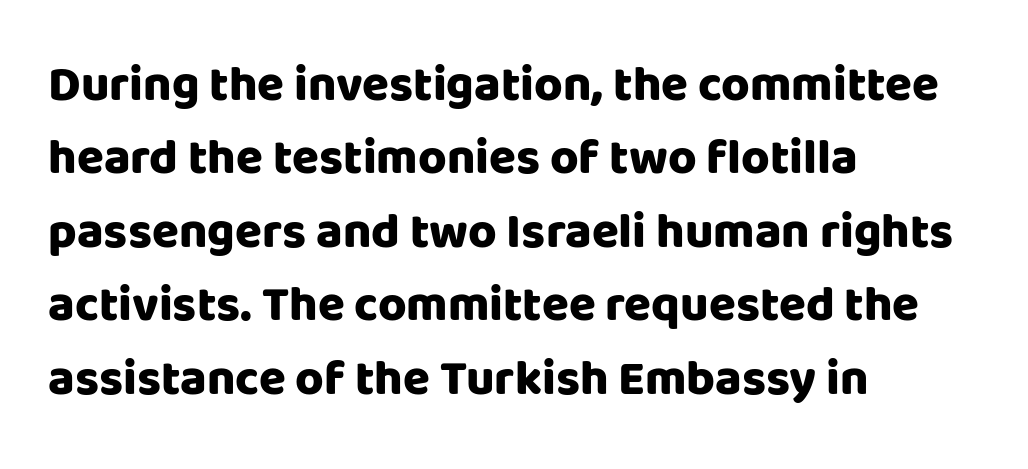
Q: Is the text bold? A: Yes.
Q: Is the text italic (slanted)? A: No, it is upright.
Q: Is the typeface a serif or a sans-serif typeface? A: Sans-serif.
Q: Is the text underlined? A: No.
Q: How is the paragraph aligned? A: Left-aligned.
Q: Is the spacing between letters normal or unusually wide? A: Normal.
Q: Is the spacing between lines tight, normal or loose? A: Normal.
Q: Width (condensed, normal, or wide)? A: Normal.
Q: Stroke contrast? A: Low.
Q: x-height? A: Large.
Q: Monospaced? A: No.
